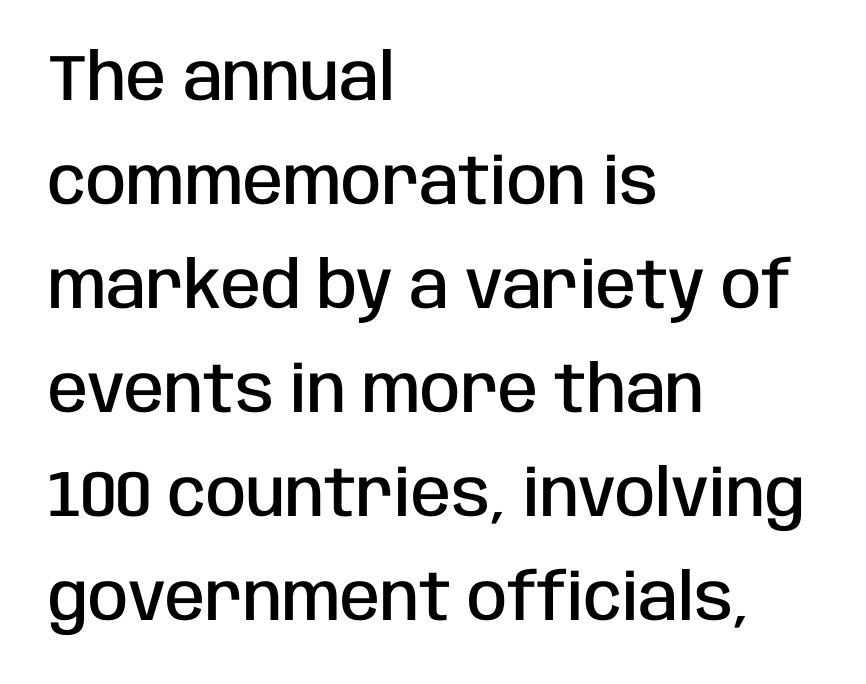
Q: Is the text bold? A: Semi-bold.
Q: Is the text italic (slanted)? A: No, it is upright.
Q: Is the typeface a serif or a sans-serif typeface? A: Sans-serif.
Q: Is the text underlined? A: No.
Q: How is the paragraph aligned? A: Left-aligned.
Q: Is the spacing between letters normal or unusually wide? A: Normal.
Q: Is the spacing between lines tight, normal or loose? A: Normal.
Q: Width (condensed, normal, or wide)? A: Condensed.
Q: Stroke contrast? A: Low.
Q: x-height? A: Large.
Q: Monospaced? A: No.
